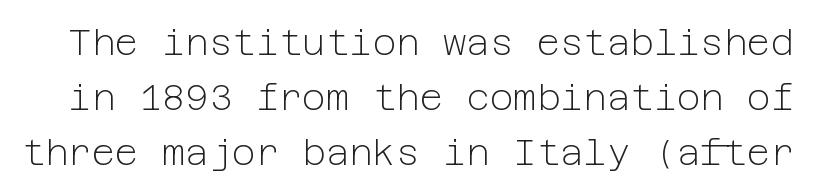
{"serif": "no", "italic": "no", "bold": "no", "weight": "light", "width": "normal", "stroke_contrast": "low", "x_height": "medium", "underline": "no", "line_spacing": "normal", "line_spacing_ratio": 1.53, "letter_spacing": "normal", "letter_spacing_em": 0.0, "glyph_px": 36}
